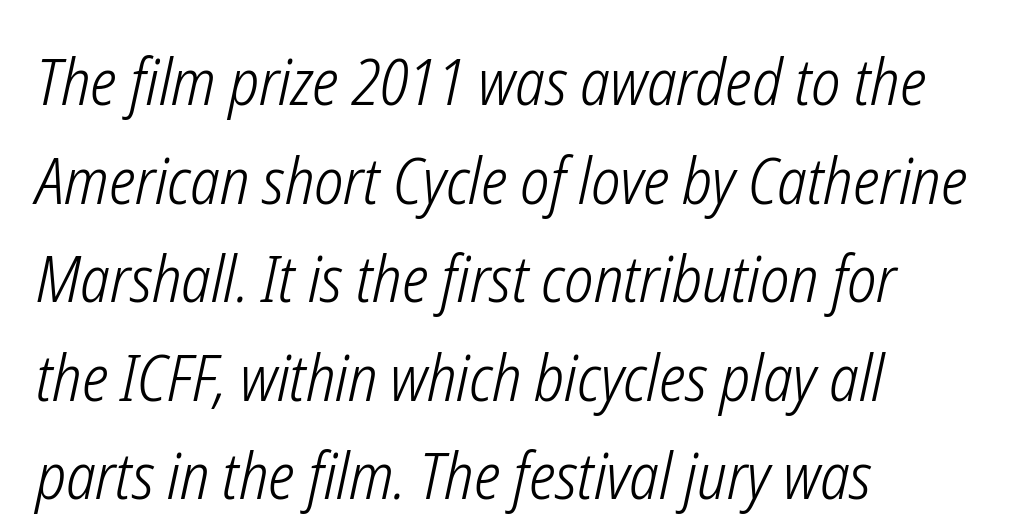
The image shows 64 px light, condensed type, italic (leaning right); set left-aligned, normal line spacing (1.54x), normal letter spacing, not underlined; low stroke contrast and a medium x-height.
